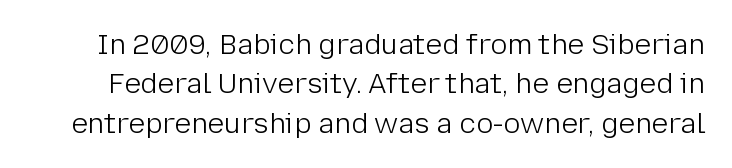
{"serif": "no", "italic": "no", "bold": "no", "weight": "light", "width": "normal", "stroke_contrast": "low", "x_height": "medium", "monospaced": "no", "underline": "no", "line_spacing": "normal", "line_spacing_ratio": 1.41, "letter_spacing": "normal", "letter_spacing_em": 0.0, "glyph_px": 28}
